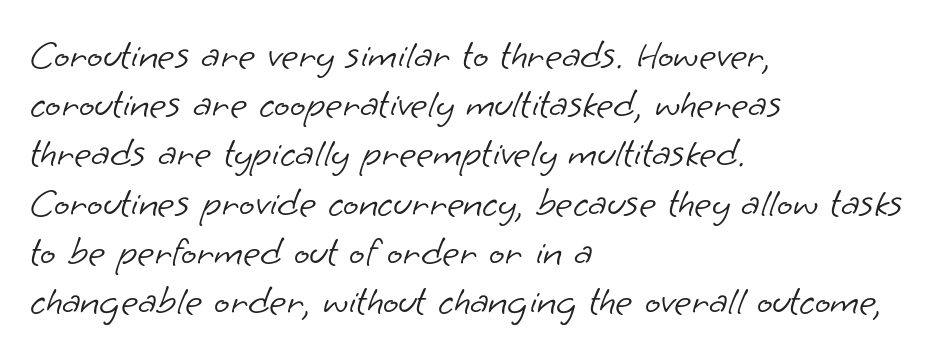
Q: Is the text bold? A: No.
Q: Is the typeface a serif or a sans-serif typeface? A: Sans-serif.
Q: Is the text underlined? A: No.
Q: How is the paragraph aligned? A: Left-aligned.
Q: Is the spacing between letters normal or unusually wide? A: Normal.
Q: Width (condensed, normal, or wide)? A: Normal.
Q: Stroke contrast? A: Low.
Q: x-height? A: Small.
Q: Monospaced? A: No.
